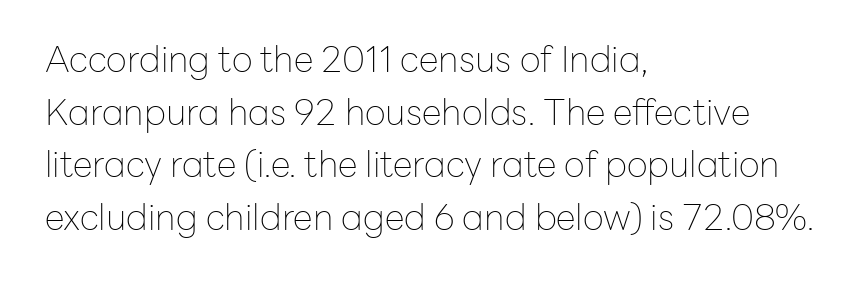
Q: Is the text bold? A: No.
Q: Is the text italic (slanted)? A: No, it is upright.
Q: Is the typeface a serif or a sans-serif typeface? A: Sans-serif.
Q: Is the text underlined? A: No.
Q: How is the paragraph aligned? A: Left-aligned.
Q: Is the spacing between letters normal or unusually wide? A: Normal.
Q: Is the spacing between lines tight, normal or loose? A: Normal.
Q: Width (condensed, normal, or wide)? A: Normal.
Q: Stroke contrast? A: Low.
Q: x-height? A: Medium.
Q: Monospaced? A: No.
